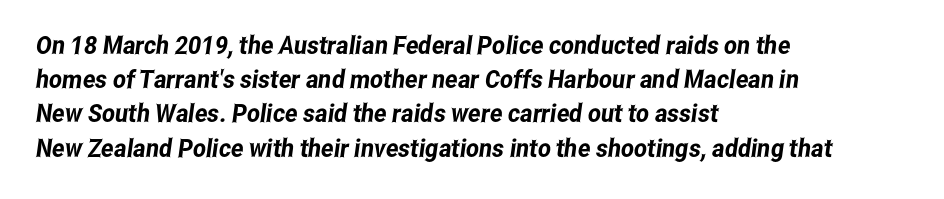
Q: Is the text underlined? A: No.
Q: How is the paragraph aligned? A: Left-aligned.
Q: Is the spacing between letters normal or unusually wide? A: Normal.
Q: Is the spacing between lines tight, normal or loose? A: Normal.
